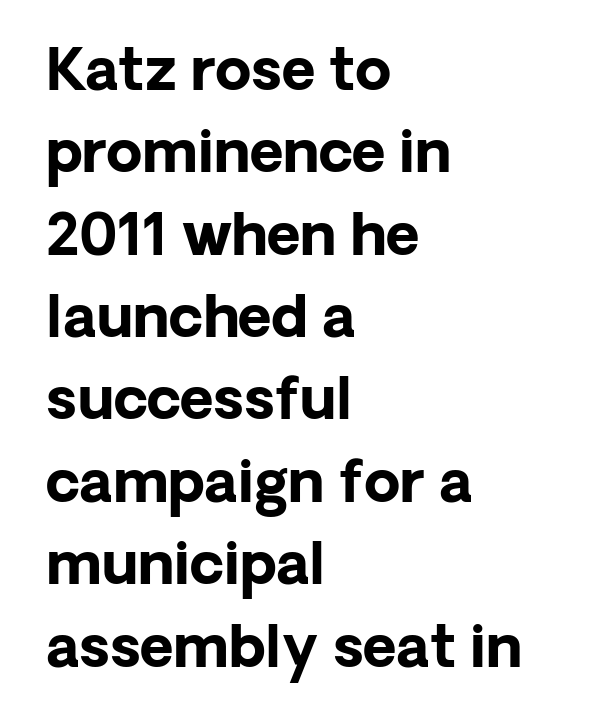
Q: Is the text bold? A: Yes.
Q: Is the text italic (slanted)? A: No, it is upright.
Q: Is the typeface a serif or a sans-serif typeface? A: Sans-serif.
Q: Is the text underlined? A: No.
Q: How is the paragraph aligned? A: Left-aligned.
Q: Is the spacing between letters normal or unusually wide? A: Normal.
Q: Is the spacing between lines tight, normal or loose? A: Normal.
Q: Width (condensed, normal, or wide)? A: Normal.
Q: Stroke contrast? A: Low.
Q: x-height? A: Medium.
Q: Monospaced? A: No.
